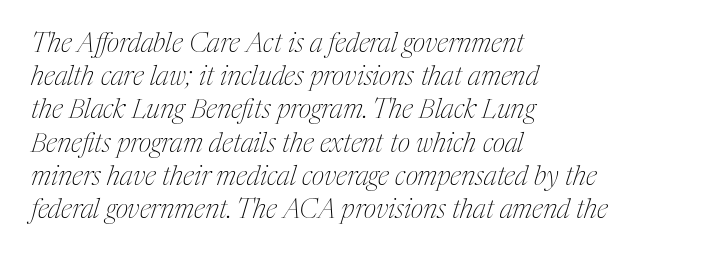
The passage shown is not bold in any degree. If you drew a ruler down the left edge, every line would touch it. The letters sit at their default tracking, neither squeezed nor spread. Glance below the letters and you will spot only blank space. The face used here has a pronounced slope to its letters.
